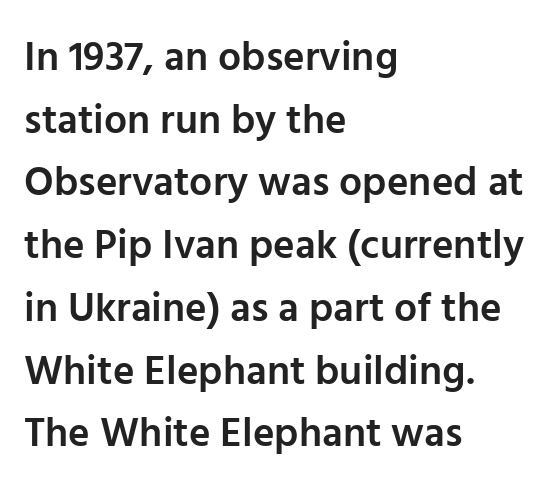
{"serif": "no", "italic": "no", "bold": "semi", "weight": "semibold", "width": "normal", "stroke_contrast": "low", "x_height": "medium", "monospaced": "no", "underline": "no", "align": "left", "line_spacing": "normal", "line_spacing_ratio": 1.53, "letter_spacing": "normal", "letter_spacing_em": 0.0, "glyph_px": 41}
